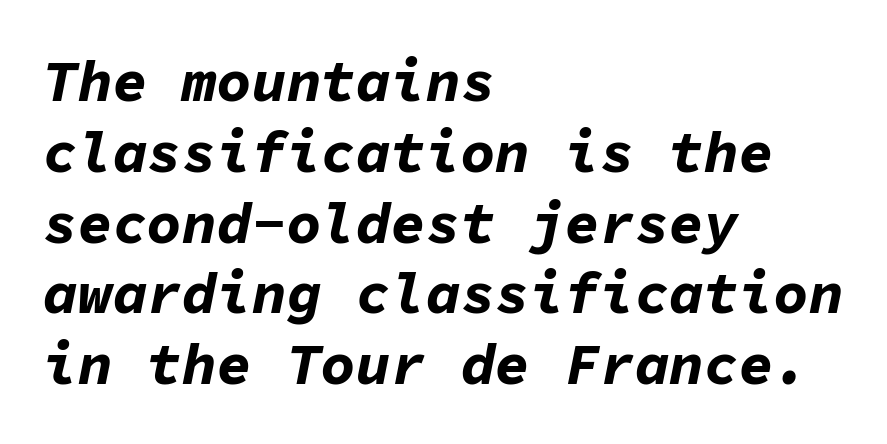
The rendering keeps characters at their native spacing. Rule under the text: the space is simply empty. Stroke thickness is high; the sample reads as a true bold. Notice how the passage keeps a crisp vertical edge on the left only. A typesetter would call this monospace, since all characters share one set width.
